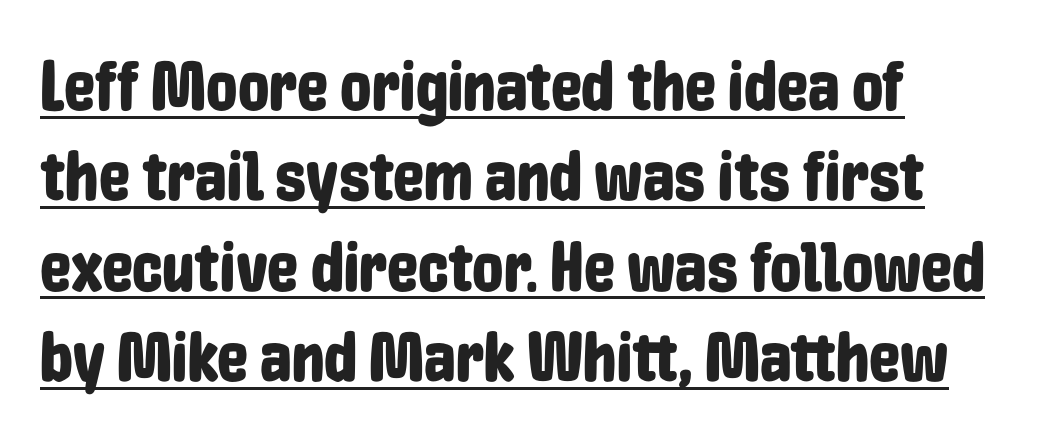
Q: Is the text italic (slanted)? A: No, it is upright.
Q: Is the typeface a serif or a sans-serif typeface? A: Sans-serif.
Q: Is the text underlined? A: Yes.
Q: Is the spacing between letters normal or unusually wide? A: Normal.
Q: Is the spacing between lines tight, normal or loose? A: Normal.
Q: Width (condensed, normal, or wide)? A: Condensed.
Q: Stroke contrast? A: Low.
Q: x-height? A: Medium.
Q: Monospaced? A: No.
